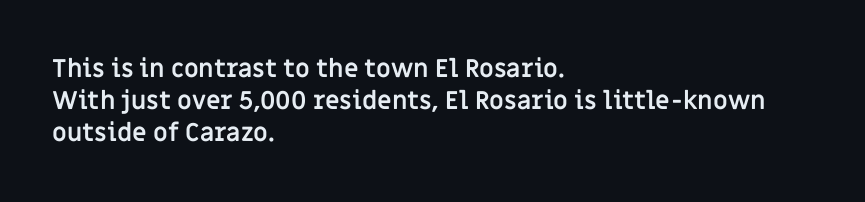
{"italic": "no", "bold": "yes", "underline": "no", "align": "left", "line_spacing": "normal", "line_spacing_ratio": 1.28, "letter_spacing": "normal", "letter_spacing_em": 0.0, "glyph_px": 25}
